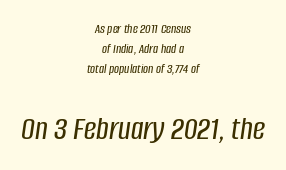
Q: Is the text italic (slanted)? A: Yes, it leans right by about 8 degrees.
Q: Is the text underlined? A: No.
Q: How is the paragraph aligned? A: Centered.
Q: Is the spacing between letters normal or unusually wide? A: Normal.
Q: Is the spacing between lines tight, normal or loose? A: Normal.
Q: Which block of text is set in a larger size, the first (top) or the second (bottom)? A: The second (bottom) one.
Q: Width (condensed, normal, or wide)? A: Condensed.
Q: Stroke contrast? A: Low.
Q: x-height? A: Large.
Q: Monospaced? A: No.
